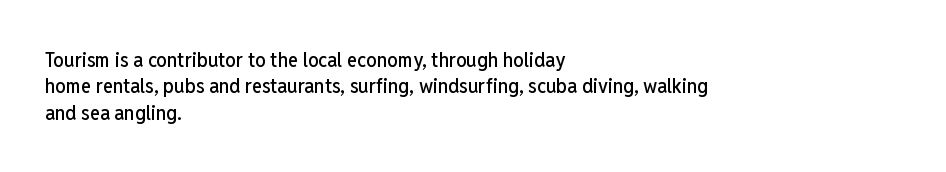
The image shows 21 px text type, upright; set left-aligned, normal line spacing (1.26x), normal letter spacing, not underlined.
